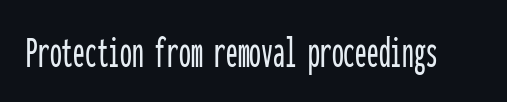
Underline: absent. Note: no serifs on the glyphs. The letters march in equal steps, a hallmark of fixed-pitch type. Ordinary non-slanted type is in use. Here the glyphs are tracked normally, forming tight word shapes.
